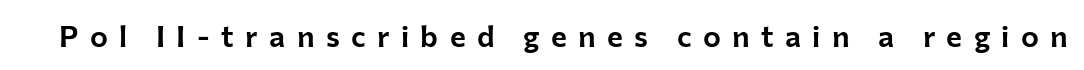
Stroke terminals: plain, sans-serif. Underline: absent. Each letter keeps its own natural width here, so spacing adapts to shape. In terms of posture, this sample is upright. The face used here is rendered with a markedly widened letterfit.
